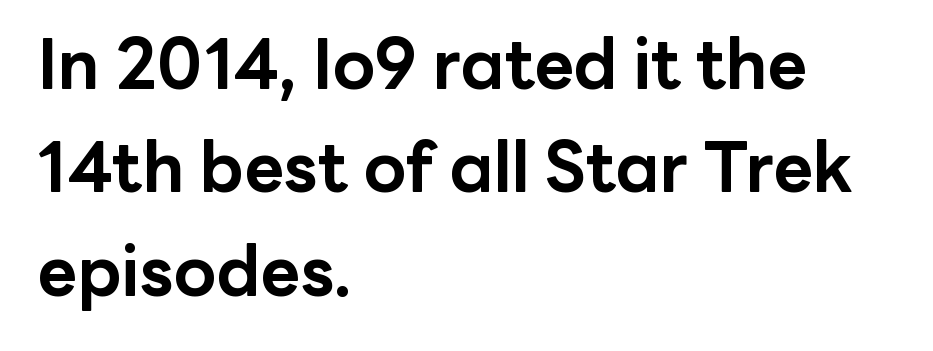
Q: Is the text bold? A: Yes.
Q: Is the text italic (slanted)? A: No, it is upright.
Q: Is the typeface a serif or a sans-serif typeface? A: Sans-serif.
Q: Is the text underlined? A: No.
Q: How is the paragraph aligned? A: Left-aligned.
Q: Is the spacing between letters normal or unusually wide? A: Normal.
Q: Is the spacing between lines tight, normal or loose? A: Normal.
Q: Width (condensed, normal, or wide)? A: Normal.
Q: Stroke contrast? A: Low.
Q: x-height? A: Medium.
Q: Monospaced? A: No.
